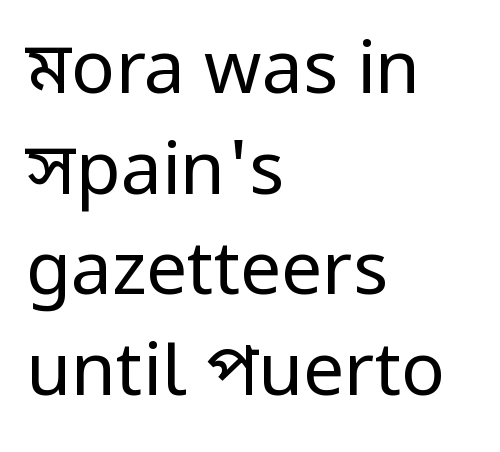
Grotesque or geometric, the face here clearly has no serifs. The rag falls on the right side of this text block. Is the letter spacing exaggerated? No — it looks like the ordinary default. The lines sit at an ordinary, default distance from one another. Italic: no, the glyphs are upright roman. Letters have the restrained weight of plain body copy at most.
